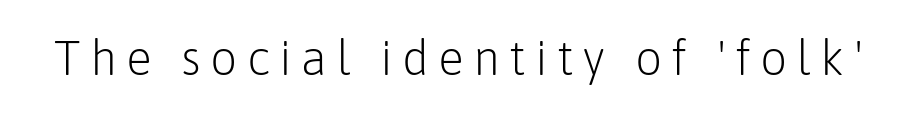
Q: Is the text bold? A: No.
Q: Is the text italic (slanted)? A: No, it is upright.
Q: Is the typeface a serif or a sans-serif typeface? A: Sans-serif.
Q: Is the text underlined? A: No.
Q: Width (condensed, normal, or wide)? A: Normal.
Q: Stroke contrast? A: Low.
Q: x-height? A: Medium.
Q: Monospaced? A: No.
